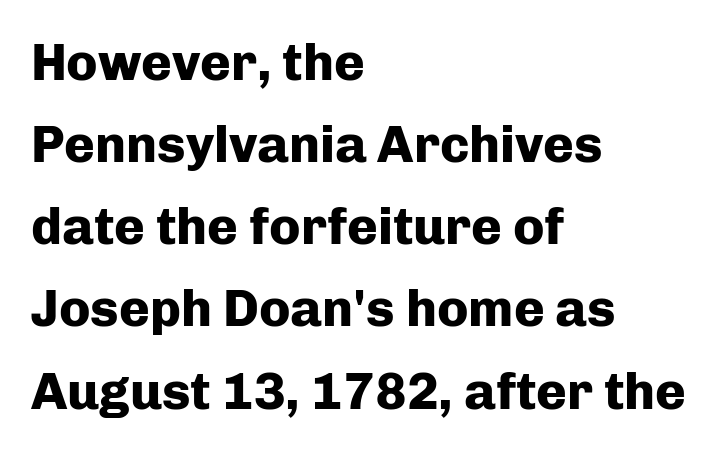
{"serif": "no", "italic": "no", "bold": "yes", "weight": "heavy", "width": "normal", "stroke_contrast": "low", "x_height": "medium", "monospaced": "no", "underline": "no", "align": "left", "line_spacing": "normal", "line_spacing_ratio": 1.58, "letter_spacing": "normal", "letter_spacing_em": 0.0, "glyph_px": 52}
